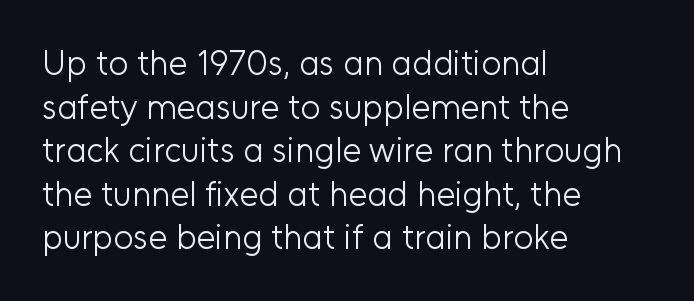
The image shows 34 px light sans-serif type, upright; set left-aligned, normal line spacing (1.28x), normal letter spacing, not underlined; low stroke contrast and a medium x-height.
